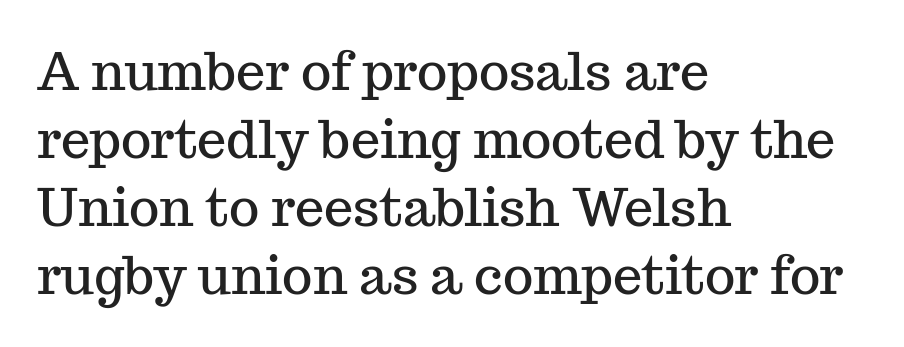
Q: Is the text italic (slanted)? A: No, it is upright.
Q: Is the typeface a serif or a sans-serif typeface? A: Serif.
Q: Is the text underlined? A: No.
Q: How is the paragraph aligned? A: Left-aligned.
Q: Is the spacing between letters normal or unusually wide? A: Normal.
Q: Is the spacing between lines tight, normal or loose? A: Normal.
Q: Width (condensed, normal, or wide)? A: Normal.
Q: Stroke contrast? A: Medium.
Q: x-height? A: Medium.
Q: Monospaced? A: No.
